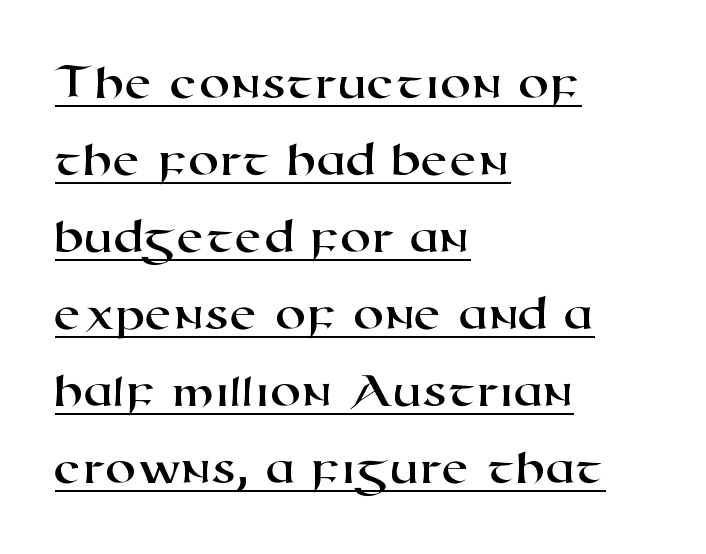
Q: Is the typeface a serif or a sans-serif typeface? A: Sans-serif.
Q: Is the text underlined? A: Yes.
Q: How is the paragraph aligned? A: Left-aligned.
Q: Is the spacing between letters normal or unusually wide? A: Normal.
Q: Is the spacing between lines tight, normal or loose? A: Normal.
Q: Width (condensed, normal, or wide)? A: Wide.
Q: Stroke contrast? A: High.
Q: x-height? A: Medium.
Q: Monospaced? A: No.
